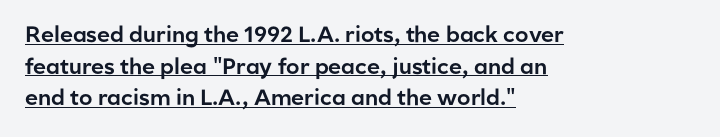
The image shows 22 px text type, upright; set left-aligned, normal line spacing (1.44x), normal letter spacing, underlined.
